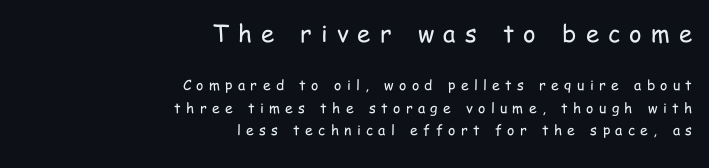
Q: Is the text bold? A: No.
Q: Is the text italic (slanted)? A: No, it is upright.
Q: Is the text underlined? A: No.
Q: How is the paragraph aligned? A: Right-aligned.
Q: Is the spacing between letters normal or unusually wide? A: Unusually wide.
Q: Is the spacing between lines tight, normal or loose? A: Normal.
Q: Which block of text is set in a larger size, the first (top) or the second (bottom)? A: The first (top) one.
